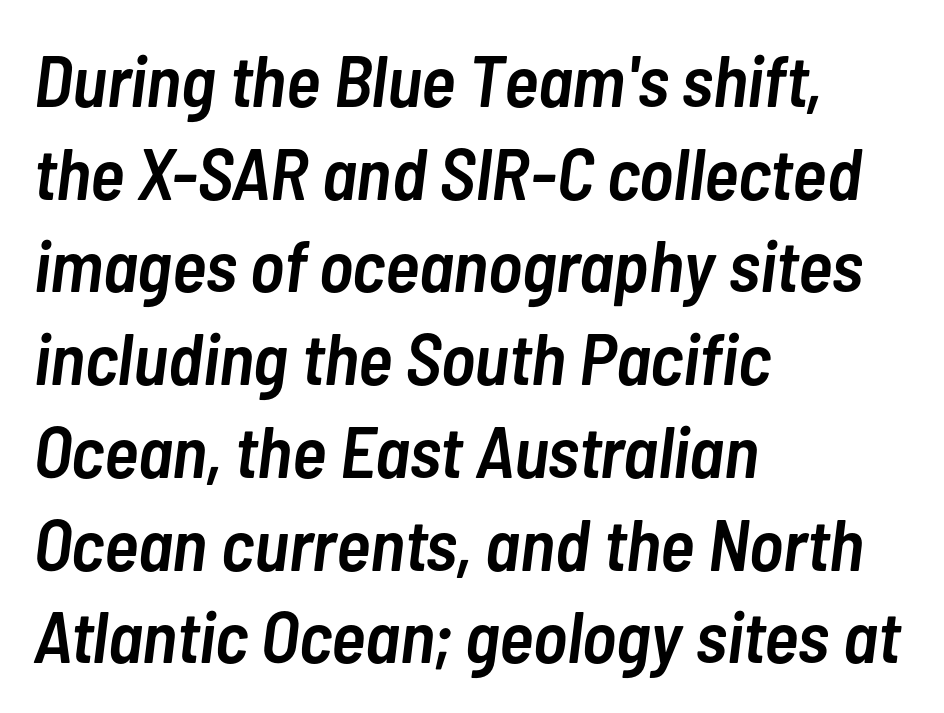
{"italic": "yes", "lean": "right", "slant_degrees": 7, "bold": "semi", "weight": "semibold", "width": "condensed", "stroke_contrast": "low", "x_height": "medium", "monospaced": "no", "underline": "no", "align": "left", "line_spacing": "normal", "line_spacing_ratio": 1.27, "letter_spacing": "normal", "letter_spacing_em": 0.0, "glyph_px": 73}
